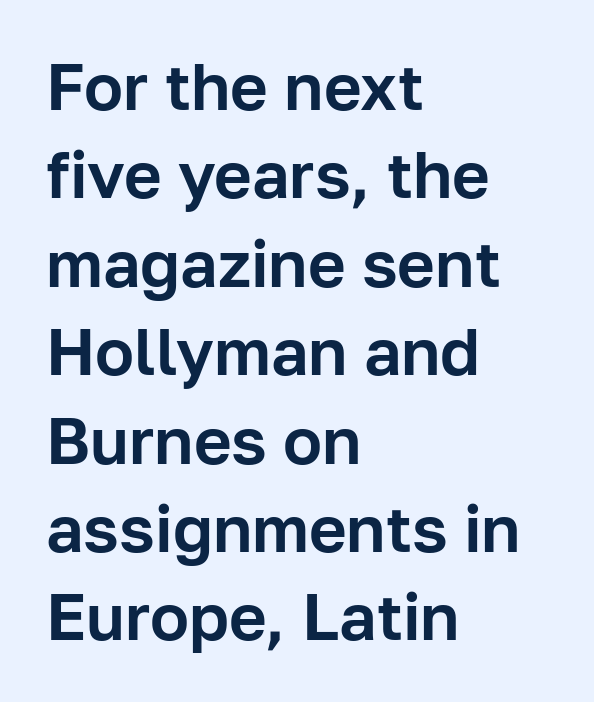
Inter-character spacing is left at the font's built-in metrics. The lines in this sample share a left origin and differ only in where they stop. A roman cut, with each character standing at attention. The rendering shows plain stroke endings on the letterforms — a sans-serif design. Type without underlining.
